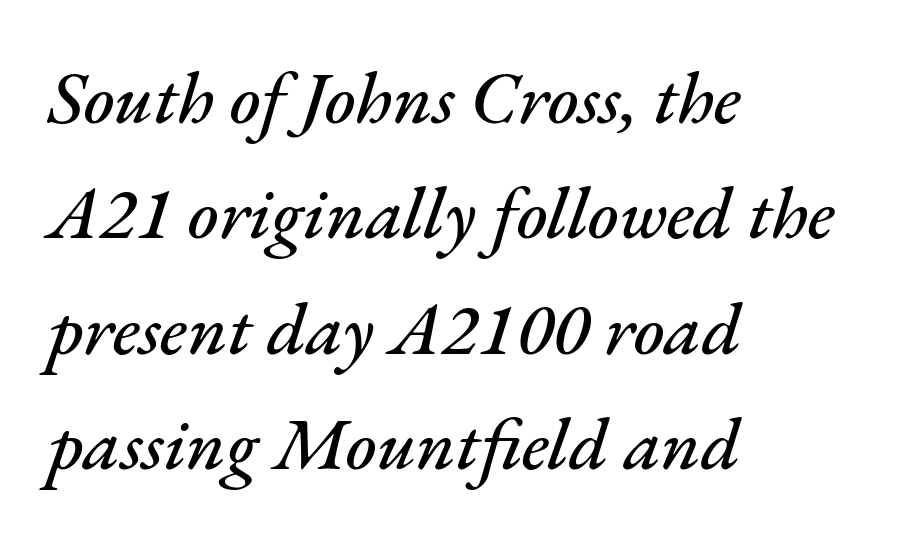
Q: Is the text italic (slanted)? A: Yes, it leans right by about 17 degrees.
Q: Is the text underlined? A: No.
Q: How is the paragraph aligned? A: Left-aligned.
Q: Is the spacing between letters normal or unusually wide? A: Normal.
Q: Is the spacing between lines tight, normal or loose? A: Normal.
Q: Width (condensed, normal, or wide)? A: Normal.
Q: Stroke contrast? A: Medium.
Q: x-height? A: Small.
Q: Monospaced? A: No.
